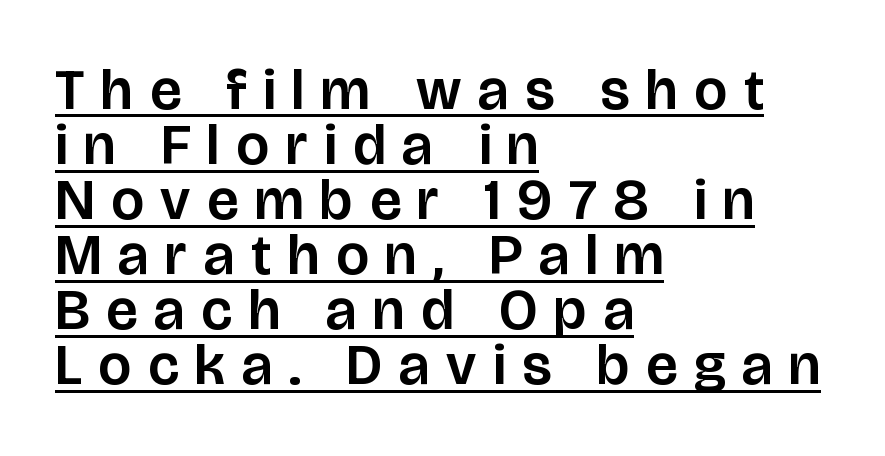
{"serif": "no", "italic": "no", "width": "normal", "stroke_contrast": "low", "x_height": "large", "monospaced": "no", "underline": "yes", "align": "left", "line_spacing": "tight", "line_spacing_ratio": 0.95, "letter_spacing": "wide", "letter_spacing_em": 0.29, "glyph_px": 58}
